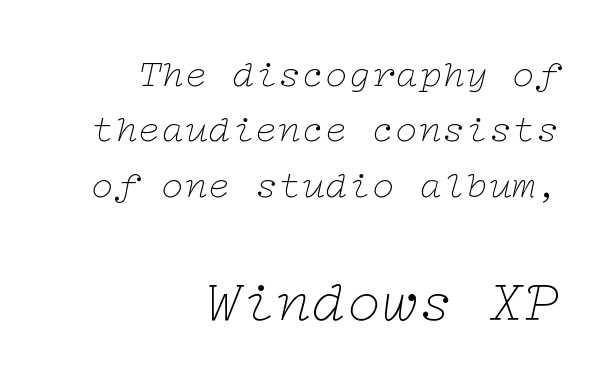
The second block has been scaled up relative to the first. The type family on display is of the serif kind. The paragraph shown leans on its right margin. Stroke thickness stays within the range of a standard reading face or lighter. Rendered with sloped, italic letterforms.
